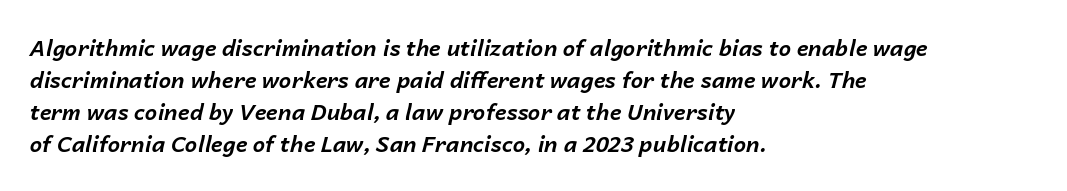
No extra tracking has been applied to these lines. Each line starts at the same left margin while the right side varies. Honestly, the row spacing looks completely unremarkable. Thick stems and heavy bowls — unmistakably bold. Plain, unruled lines of type.
